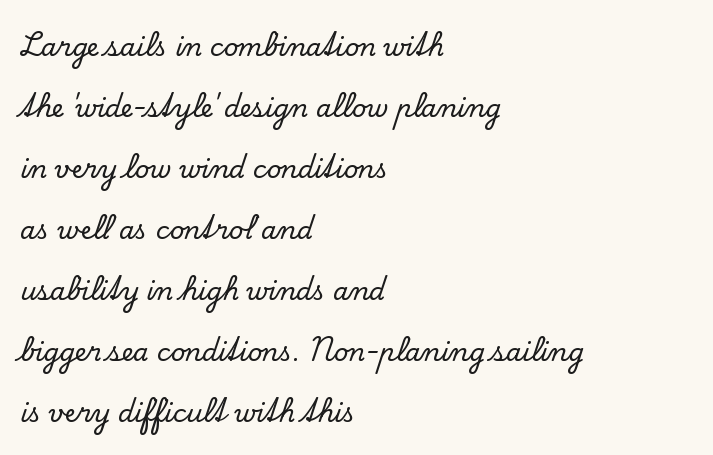
{"underline": "no", "align": "left", "line_spacing": "loose", "line_spacing_ratio": 2.44, "letter_spacing": "normal", "letter_spacing_em": 0.0, "glyph_px": 25}
